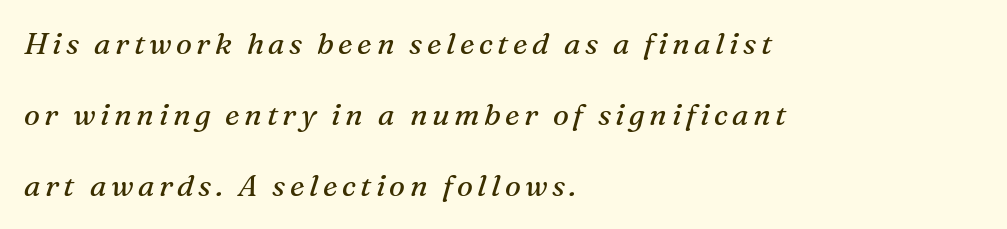
The space beneath each line is pristine and unruled. Here the designer chose a conventional face with non-uniform glyph widths. An italicized treatment has been applied to the whole sample. A quiet, ordinary-to-light weight characterises the typeface. Vertically, the passage feels expansive, rows floating well apart. Check where the strokes stop: tiny serifs finish them off.
